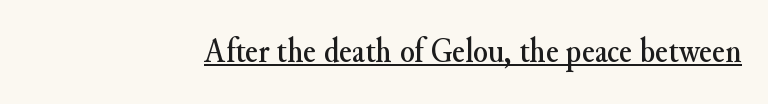
The image shows 34 px serif type, upright; set normal letter spacing, underlined; medium stroke contrast and a small x-height.
